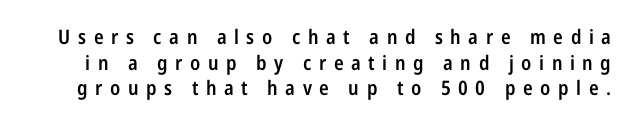
Ordinary non-slanted type is in use. Leading: standard. Set as a demibold, roughly 600 on the weight scale. Characters follow at a spacing far wider than the type designer built in.
